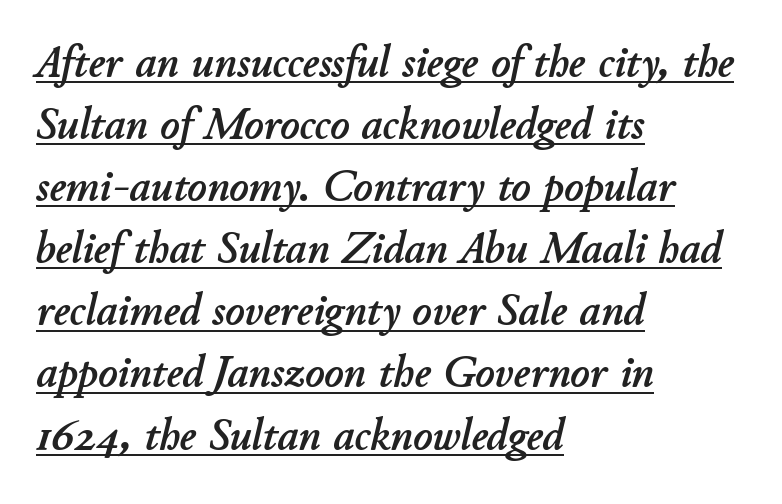
The passage shown is typed in a proportional face where columns would drift. Default kerning and tracking; the words read as compact shapes. Descenders here cross a horizontal rule under the line. The setting favours the left margin, as ordinary paragraphs usually do.
